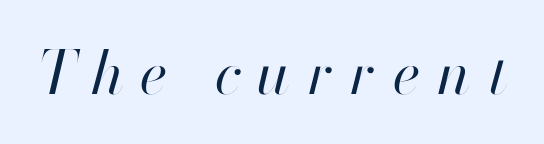
You could not count columns in this text — the font is proportionally spaced. The face used here has a pronounced slope to its letters. Does extra space separate the letters? Yes, quite a lot of it. Caption: face not bold, strokes unweighted. Bare-footed words on every line.
